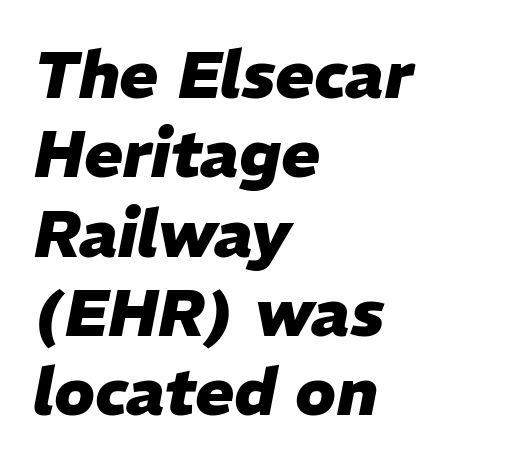
Q: Is the text bold? A: Yes.
Q: Is the text italic (slanted)? A: Yes, it leans right by about 11 degrees.
Q: Is the text underlined? A: No.
Q: How is the paragraph aligned? A: Left-aligned.
Q: Is the spacing between letters normal or unusually wide? A: Normal.
Q: Width (condensed, normal, or wide)? A: Normal.
Q: Stroke contrast? A: Low.
Q: x-height? A: Medium.
Q: Monospaced? A: No.
